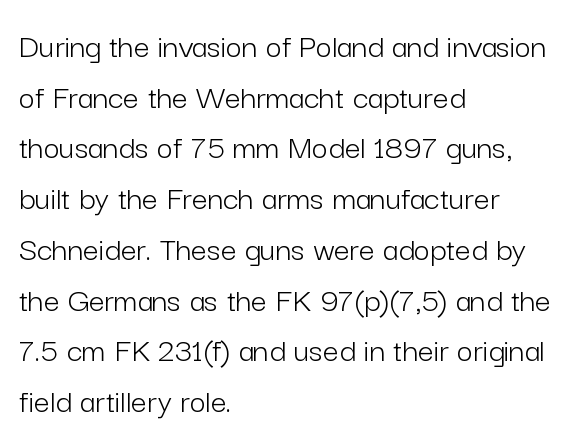
{"serif": "no", "italic": "no", "bold": "no", "weight": "light", "width": "normal", "stroke_contrast": "low", "x_height": "medium", "monospaced": "no", "underline": "no", "align": "left", "line_spacing": "normal", "line_spacing_ratio": 1.45, "letter_spacing": "normal", "letter_spacing_em": 0.0, "glyph_px": 35}
